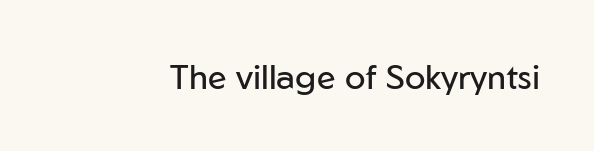
Q: Is the text bold? A: No.
Q: Is the text italic (slanted)? A: No, it is upright.
Q: Is the typeface a serif or a sans-serif typeface? A: Sans-serif.
Q: Is the text underlined? A: No.
Q: Is the spacing between letters normal or unusually wide? A: Normal.
Q: Width (condensed, normal, or wide)? A: Normal.
Q: Stroke contrast? A: Low.
Q: x-height? A: Medium.
Q: Monospaced? A: No.
